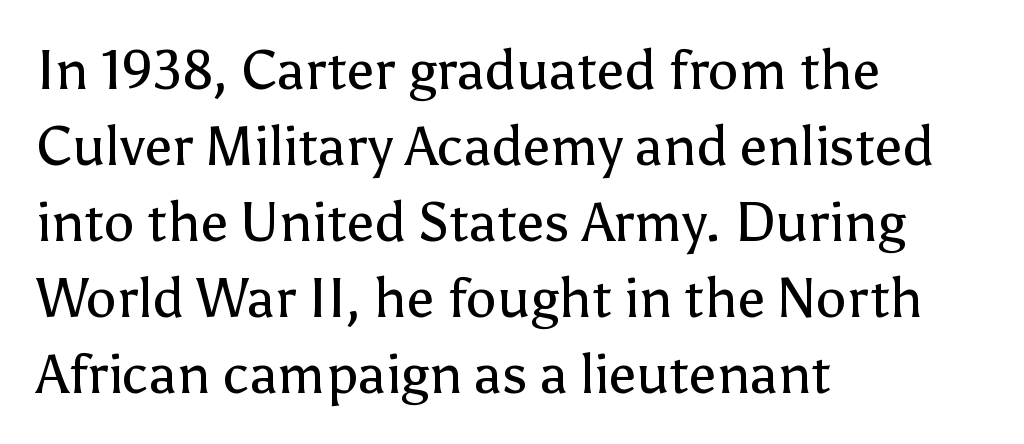
Q: Is the text bold? A: No.
Q: Is the text italic (slanted)? A: No, it is upright.
Q: Is the typeface a serif or a sans-serif typeface? A: Sans-serif.
Q: Is the text underlined? A: No.
Q: How is the paragraph aligned? A: Left-aligned.
Q: Is the spacing between letters normal or unusually wide? A: Normal.
Q: Is the spacing between lines tight, normal or loose? A: Normal.
Q: Width (condensed, normal, or wide)? A: Normal.
Q: Stroke contrast? A: Low.
Q: x-height? A: Medium.
Q: Monospaced? A: No.
